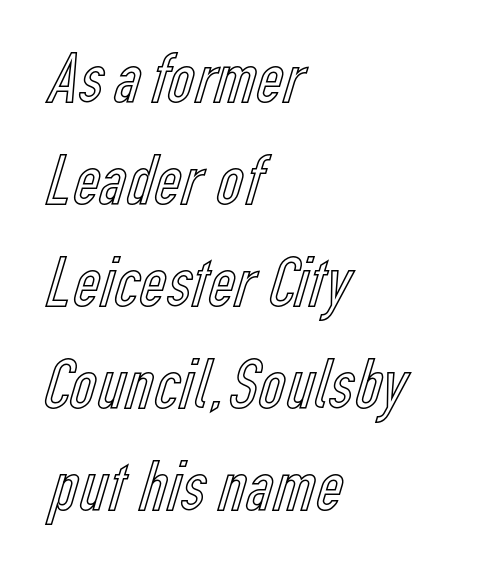
The image shows 74 px condensed type; set left-aligned, normal line spacing (1.38x), normal letter spacing, not underlined; a medium x-height.
